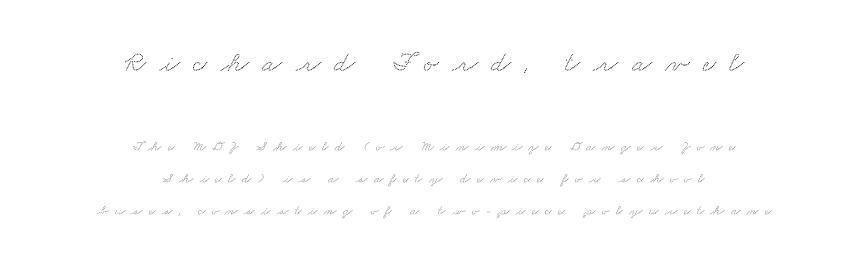
Here the designer chose a conventional face with non-uniform glyph widths. Regarding leading, the lines here are spaced well apart. Casual observation: everything's sitting right in the middle. Look at the bottom of the vertical strokes: they flare into serifs here. A bare baseline throughout the passage.
